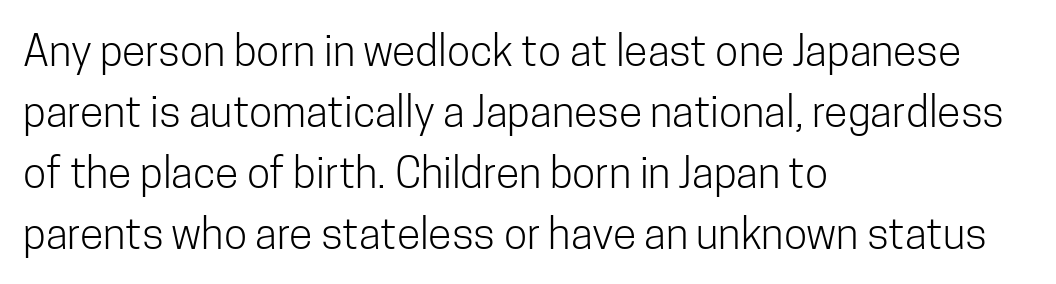
The image shows 43 px light, condensed sans-serif type, upright; set left-aligned, normal line spacing (1.42x), normal letter spacing, not underlined; low stroke contrast and a medium x-height.
